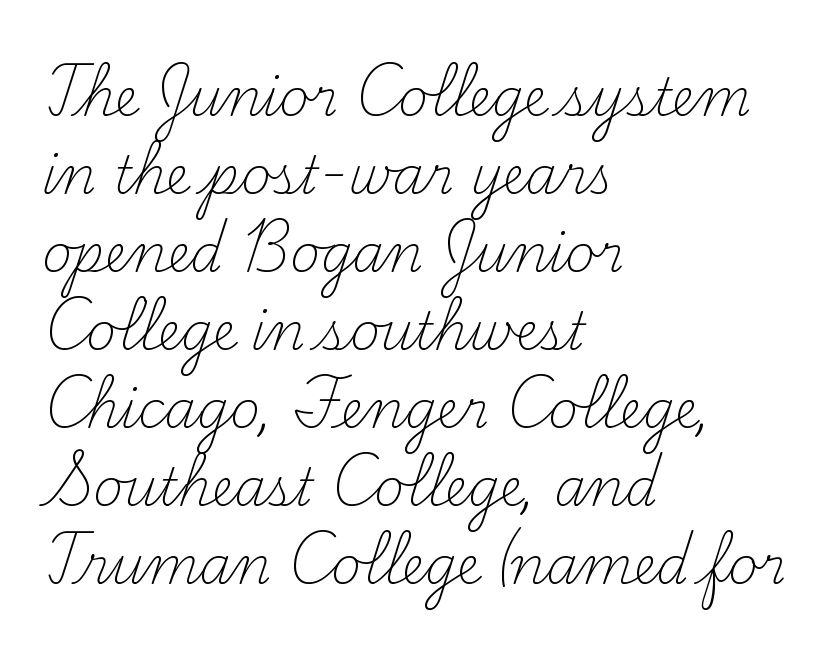
Q: Is the text bold? A: No.
Q: Is the text italic (slanted)? A: Yes.
Q: Is the text underlined? A: No.
Q: How is the paragraph aligned? A: Left-aligned.
Q: Is the spacing between letters normal or unusually wide? A: Normal.
Q: Is the spacing between lines tight, normal or loose? A: Normal.
Q: Width (condensed, normal, or wide)? A: Normal.
Q: Stroke contrast? A: Medium.
Q: x-height? A: Small.
Q: Monospaced? A: No.
